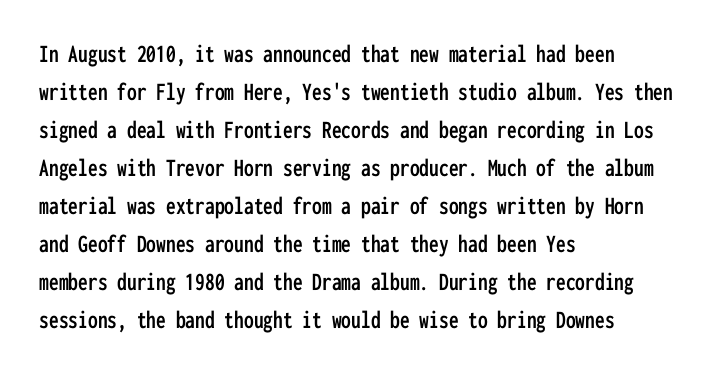
Vertical strokes here are truly vertical. Inter-character spacing is left at the font's built-in metrics. Beneath every word, the page is bare. The typesetter chose a ragged-right arrangement here. Quick note: interline space is typical.
